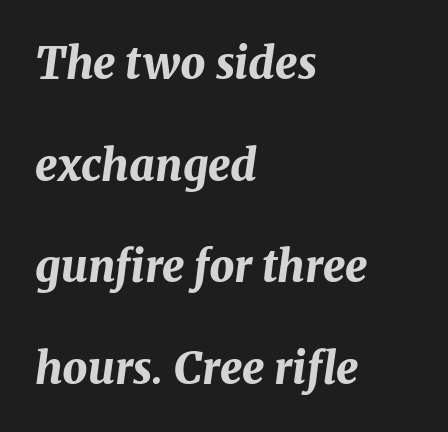
The image shows 44 px bold type, italic (leaning right); set left-aligned, loose line spacing (2.31x), normal letter spacing, not underlined; medium stroke contrast and a medium x-height.
